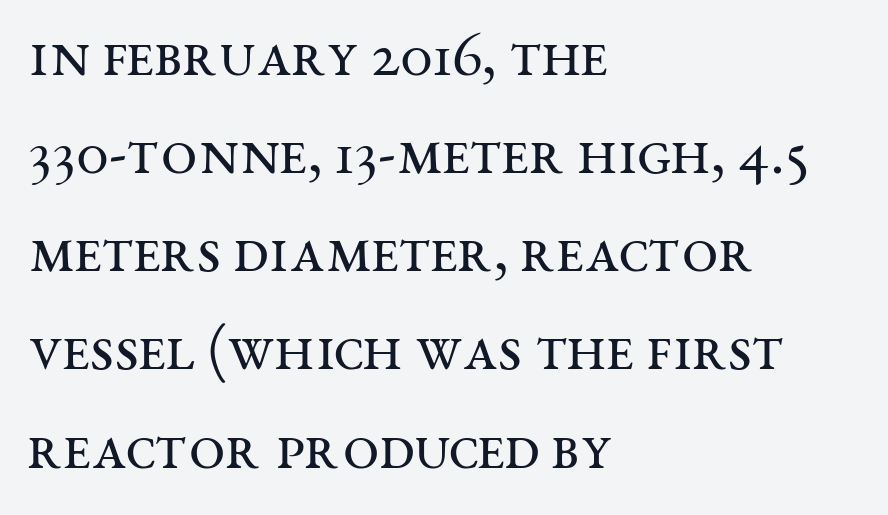
{"serif": "yes", "italic": "no", "bold": "no", "weight": "regular", "width": "wide", "stroke_contrast": "medium", "x_height": "large", "monospaced": "no", "underline": "no", "align": "left", "line_spacing": "normal", "line_spacing_ratio": 1.51, "letter_spacing": "normal", "letter_spacing_em": 0.0, "glyph_px": 65}
